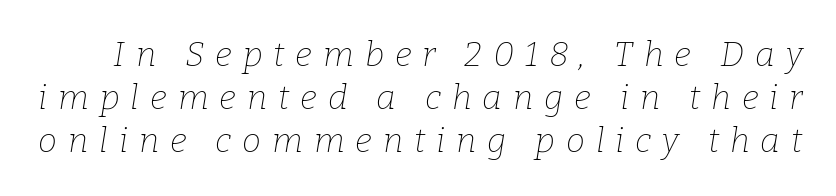
Summary of vertical rhythm: regular, with standard interline spacing. Type style note: has serifs. Descender tails drop into unmarked territory. Each stroke keeps to a modest, everyday thickness or less. Think of a printed novel: that variable character pitch is what you see here.
